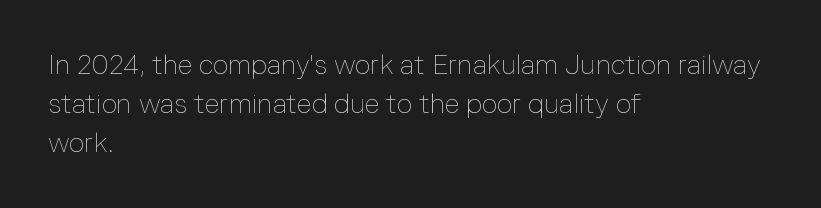
{"italic": "no", "bold": "no", "underline": "no", "align": "left", "line_spacing": "normal", "line_spacing_ratio": 1.45, "letter_spacing": "normal", "letter_spacing_em": 0.0, "glyph_px": 27}
